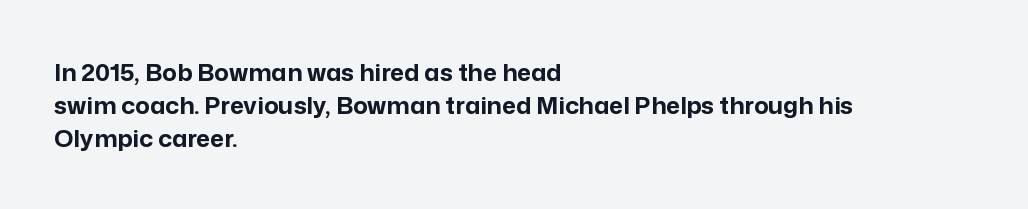
{"italic": "no", "bold": "yes", "underline": "no", "align": "left", "line_spacing": "normal", "line_spacing_ratio": 1.37, "letter_spacing": "normal", "letter_spacing_em": 0.0, "glyph_px": 24}
